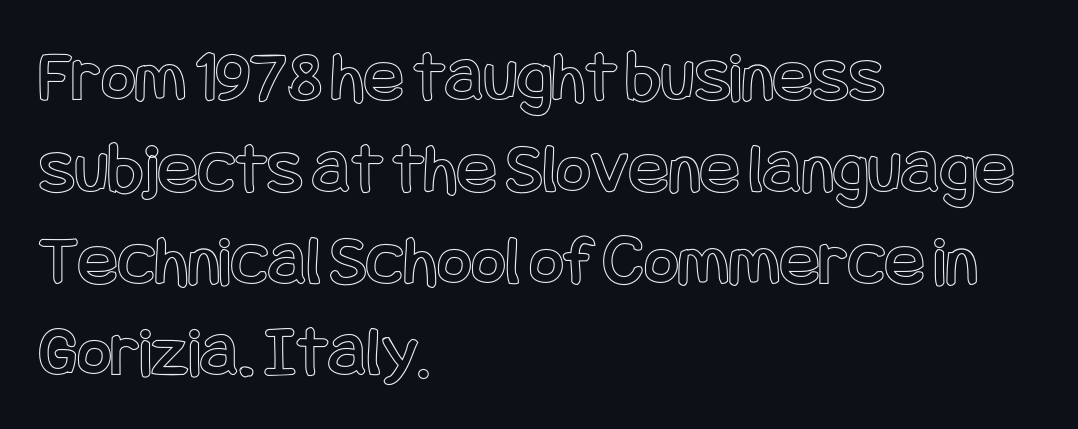
Rendered with straight, roman letterforms. This rendering features lettering with no underline. The horizontal fit of the characters is conventional and even. Is the block centered? No — it sits flush against the left margin.
